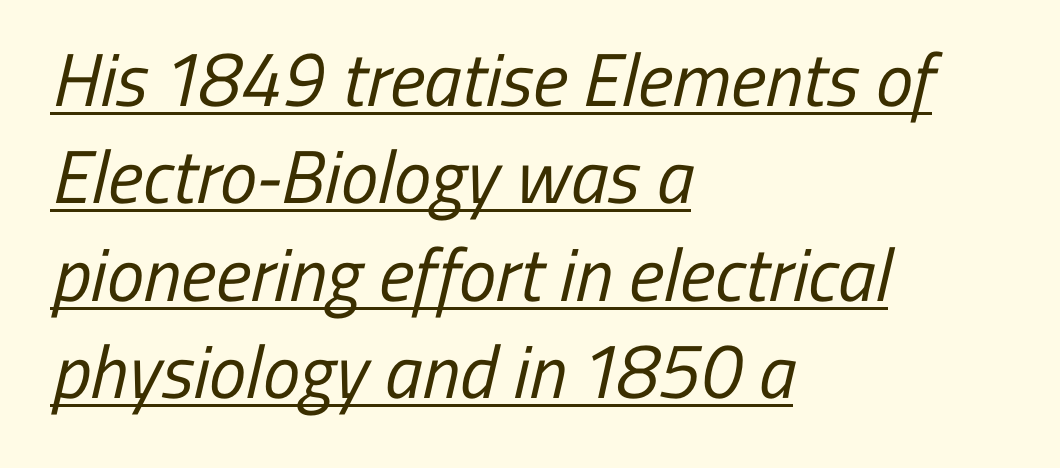
{"serif": "no", "bold": "no", "weight": "regular", "width": "condensed", "stroke_contrast": "low", "x_height": "medium", "monospaced": "no", "underline": "yes", "align": "left", "line_spacing": "normal", "line_spacing_ratio": 1.3, "letter_spacing": "normal", "letter_spacing_em": 0.0, "glyph_px": 75}
